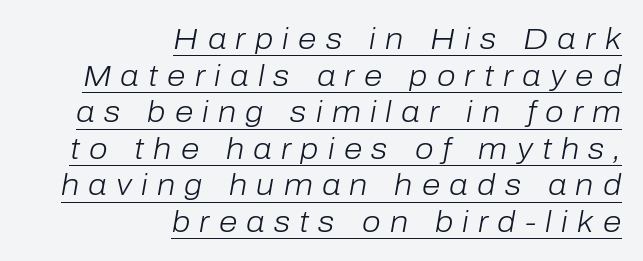
{"italic": "yes", "lean": "right", "slant_degrees": 10, "bold": "no", "weight": "light", "width": "normal", "stroke_contrast": "low", "x_height": "medium", "monospaced": "no", "underline": "yes", "align": "right", "line_spacing_ratio": 1.22, "letter_spacing": "wide", "letter_spacing_em": 0.31, "glyph_px": 30}
